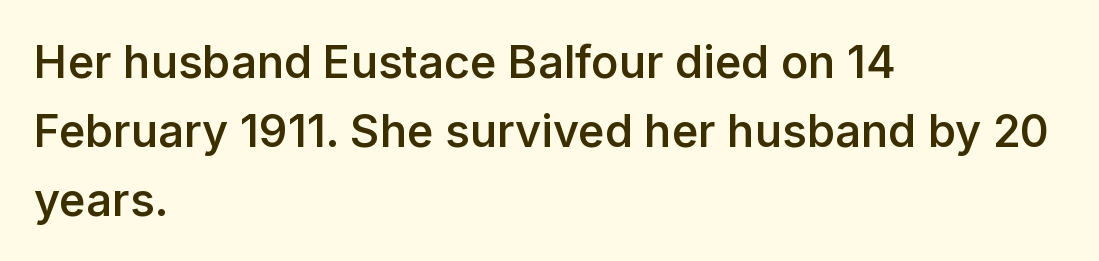
Each line starts at the same left margin while the right side varies. If you drew a line through each stem, it would be perfectly vertical. Each letter keeps its own natural width here, so spacing adapts to shape. The glyphs are unaccompanied by any horizontal stroke below them. Font category for this specimen: sans-serif.
